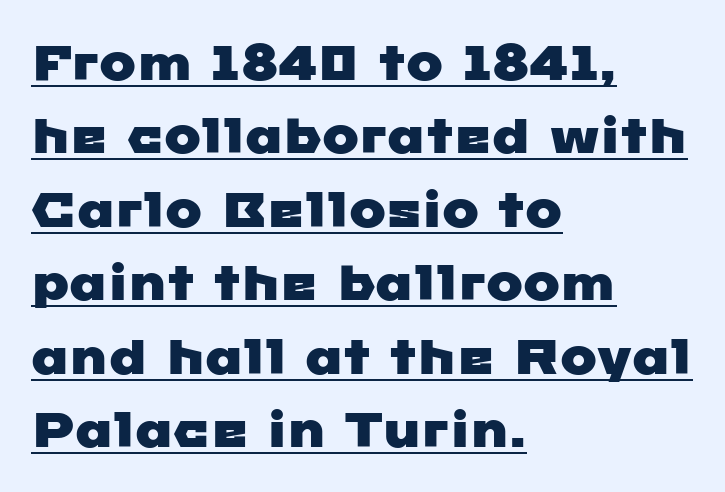
The paragraph has a hard left edge and a soft right edge. The rendering uses natural spacing where letterforms have individual widths. The type family on display is of the sans-serif kind. Here the glyphs are tracked normally, forming tight word shapes. Evenly set lines give the paragraph a standard silhouette.
